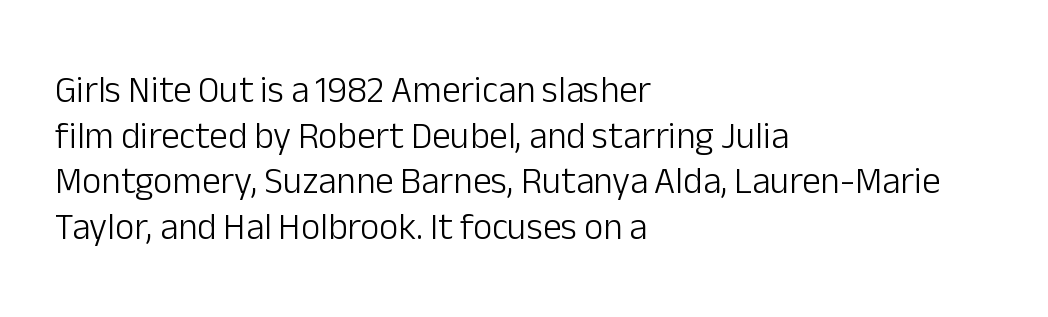
To sum up the face: it is a sans, with no serifs. A typesetter would call this proportional, since set widths differ per character. Caption: standard tracking, unaltered. Does the copy run flush right? No — it runs flush left.
